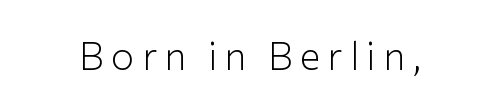
Looks like regular typesetting: each glyph gets only the width it needs. Style check: upright. The strip under each line holds only bare page. Stems and bowls with no extra thickness — not bold. Font category for this specimen: sans-serif.
